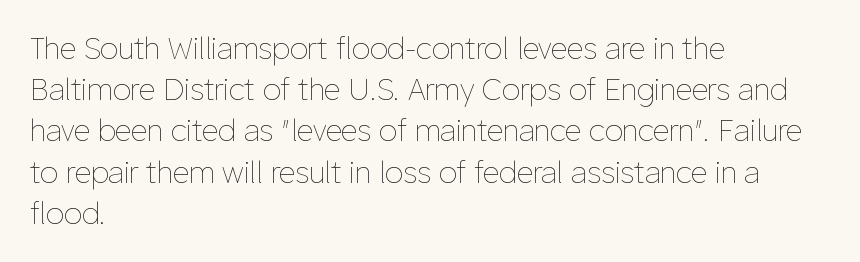
Ascenders rise straight up at ninety degrees. Teacher's note: observe the even left margin — that is flush-left alignment. Nothing heavy about these letters — not bold at all. Note the varied advance widths — an 'i' is clearly narrower than an 'm'. The space beneath each line is pristine and unruled. Nothing unusual about the tracking: characters are spaced as the font intends.
